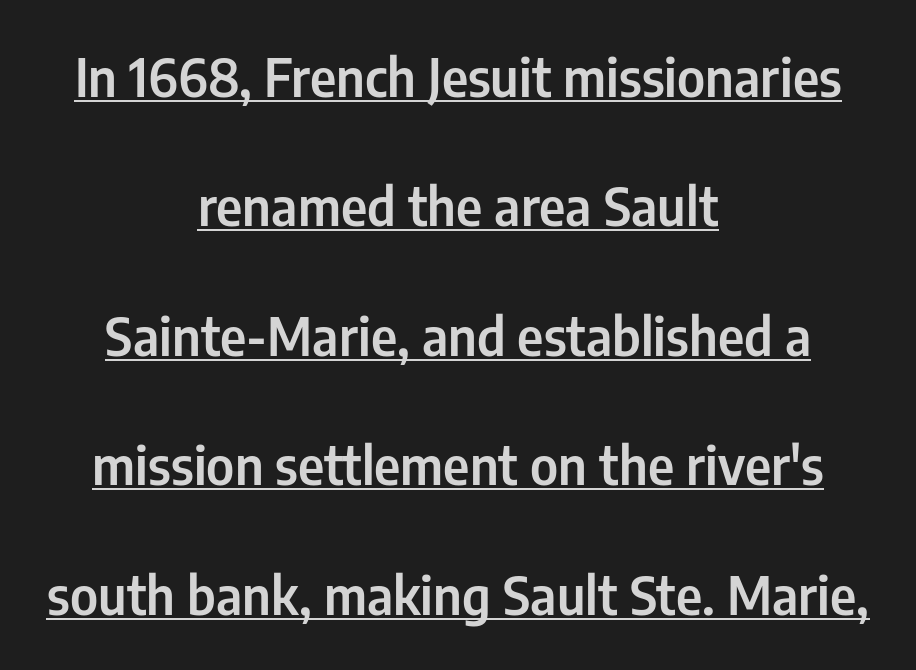
The image shows 52 px condensed sans-serif type, upright; set centered, loose line spacing (2.49x), normal letter spacing, underlined; low stroke contrast and a medium x-height.
